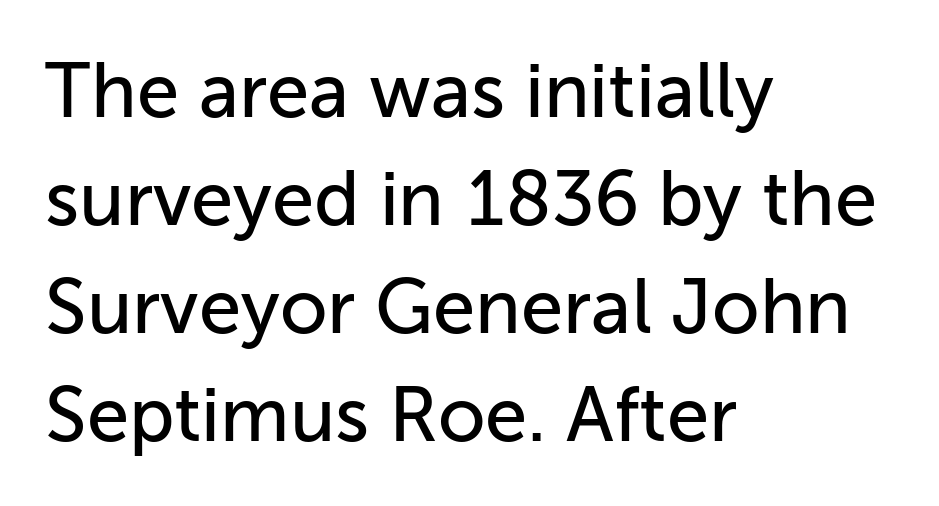
{"serif": "no", "italic": "no", "width": "normal", "stroke_contrast": "low", "x_height": "medium", "monospaced": "no", "underline": "no", "align": "left", "line_spacing": "normal", "line_spacing_ratio": 1.42, "letter_spacing": "normal", "letter_spacing_em": 0.0, "glyph_px": 76}
